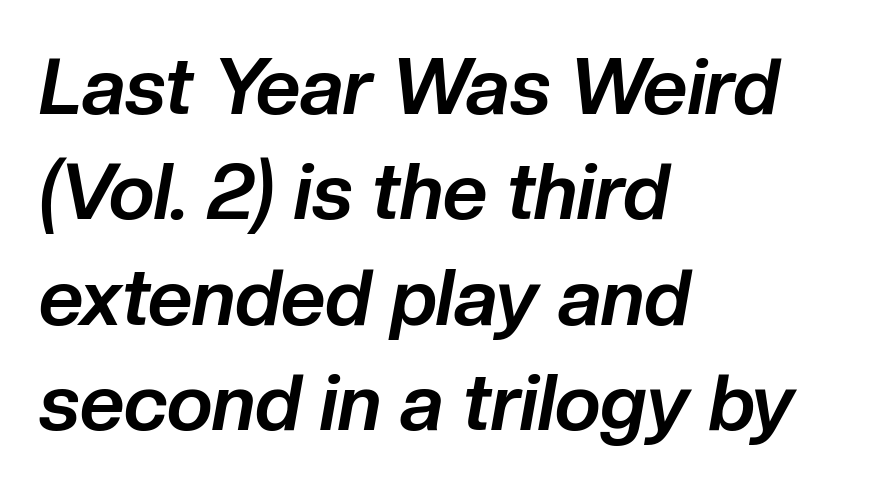
{"italic": "yes", "lean": "right", "slant_degrees": 10, "bold": "yes", "weight": "bold", "width": "normal", "stroke_contrast": "low", "x_height": "medium", "monospaced": "no", "underline": "no", "align": "left", "line_spacing": "normal", "line_spacing_ratio": 1.35, "letter_spacing": "normal", "letter_spacing_em": 0.0, "glyph_px": 78}
